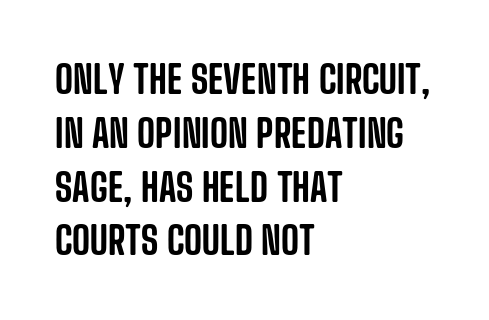
Q: Is the text italic (slanted)? A: No, it is upright.
Q: Is the typeface a serif or a sans-serif typeface? A: Sans-serif.
Q: Is the text underlined? A: No.
Q: How is the paragraph aligned? A: Left-aligned.
Q: Is the spacing between letters normal or unusually wide? A: Normal.
Q: Is the spacing between lines tight, normal or loose? A: Normal.
Q: Width (condensed, normal, or wide)? A: Condensed.
Q: Stroke contrast? A: Low.
Q: x-height? A: Large.
Q: Monospaced? A: No.
